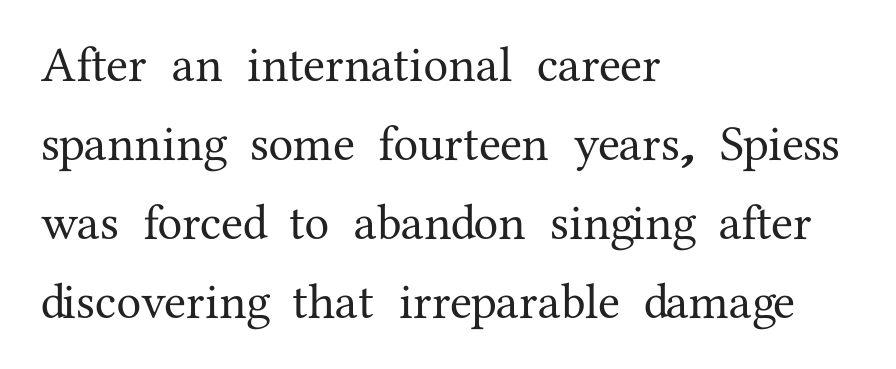
The image shows 50 px serif type, upright; set left-aligned, normal line spacing (1.58x), normal letter spacing, not underlined; medium stroke contrast and a medium x-height.
